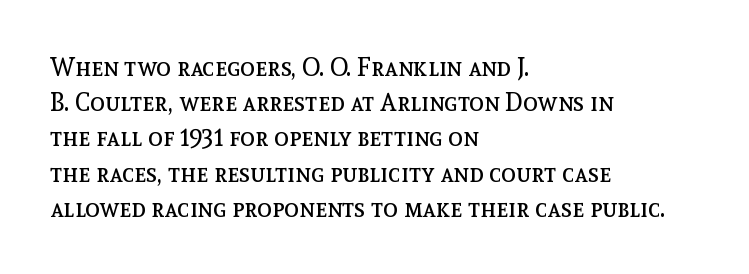
The image shows 25 px text type, upright; set left-aligned, normal line spacing (1.41x), normal letter spacing, not underlined.
